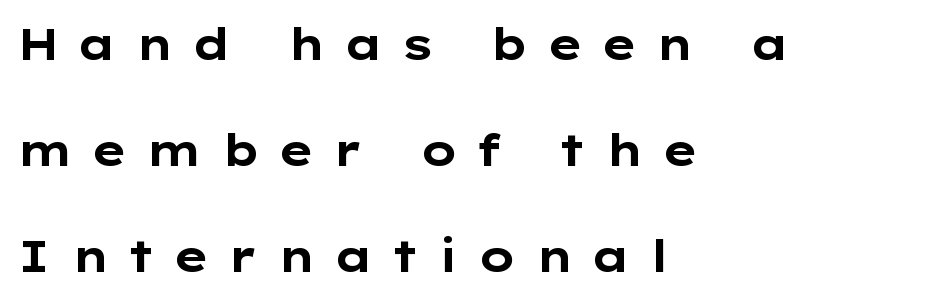
I'd describe the lettering as bold — thick and assertive. Honestly, the rows look like they've been pulled way apart. Decoration check: the copy has no underline. In terms of letterform style, serifs are entirely absent. Is there any slant? The stems are plumb. This rendering widens character spacing well past its baseline value.
